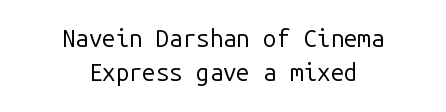
This sample uses an upright cut, with every glyph sitting square on the baseline. The characters are drawn with everyday or finer stroke widths. This sample is center-justified, so both line endings float freely. In terms of letterspacing, this is plain default setting.
